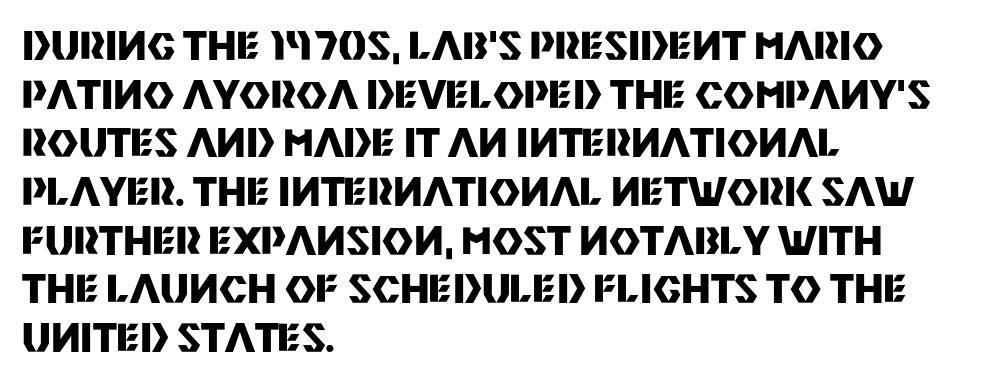
Words appear dense and cohesive because spacing is normal. The typography opts for an upright posture over an oblique one. The face used here is proportionally spaced, like ordinary book or web type. Each glyph is drawn with heavy, bold strokes. This rendering employs a face without finishing strokes, i.e., a sans-serif. The rows are spaced the way most documents space them.
